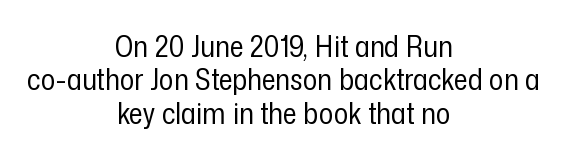
The image shows 30 px regular-weight, condensed sans-serif type, upright; set centered, tight line spacing (1.11x), normal letter spacing, not underlined; low stroke contrast and a medium x-height.
